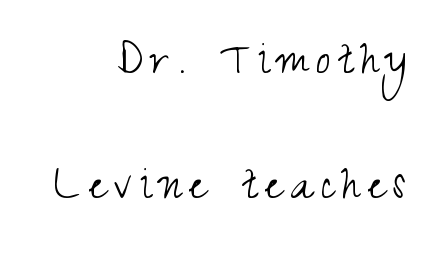
Q: Is the text bold? A: No.
Q: Is the text italic (slanted)? A: No, it is upright.
Q: Is the typeface a serif or a sans-serif typeface? A: Sans-serif.
Q: Is the text underlined? A: No.
Q: How is the paragraph aligned? A: Right-aligned.
Q: Is the spacing between lines tight, normal or loose? A: Loose.
Q: Width (condensed, normal, or wide)? A: Condensed.
Q: Stroke contrast? A: Medium.
Q: x-height? A: Small.
Q: Monospaced? A: No.
